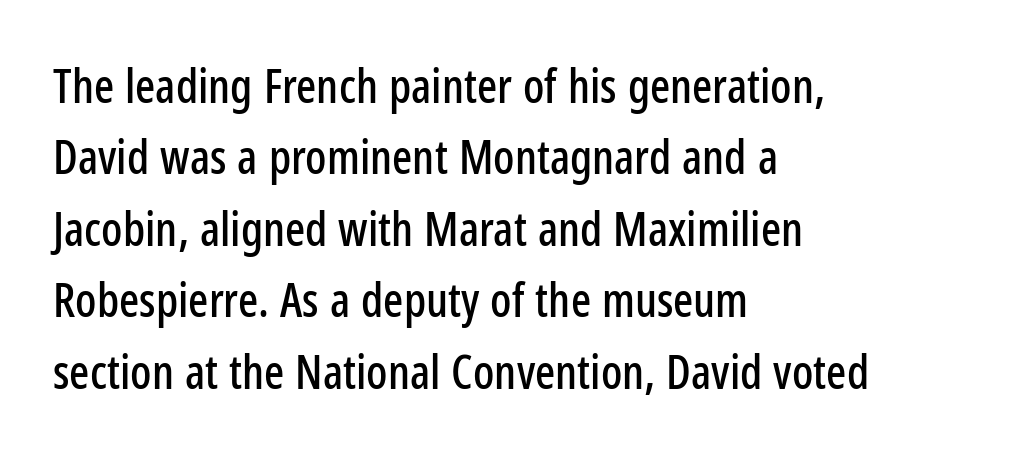
Q: Is the text italic (slanted)? A: No, it is upright.
Q: Is the typeface a serif or a sans-serif typeface? A: Sans-serif.
Q: Is the text underlined? A: No.
Q: How is the paragraph aligned? A: Left-aligned.
Q: Is the spacing between letters normal or unusually wide? A: Normal.
Q: Is the spacing between lines tight, normal or loose? A: Normal.
Q: Width (condensed, normal, or wide)? A: Condensed.
Q: Stroke contrast? A: Low.
Q: x-height? A: Medium.
Q: Monospaced? A: No.
